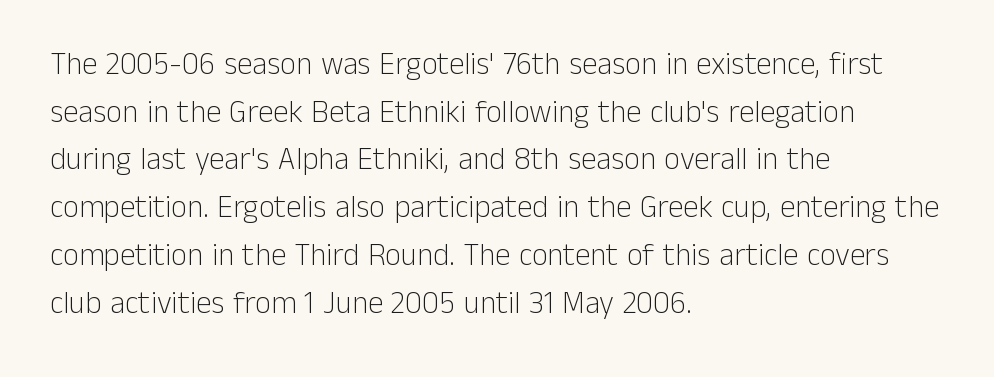
Has an underline been added? It has not. Is the type heavy? It reads as light-to-regular instead. Students, note that the glyphs here touch the page at normal intervals. The type sits square on the baseline with zero lean.
